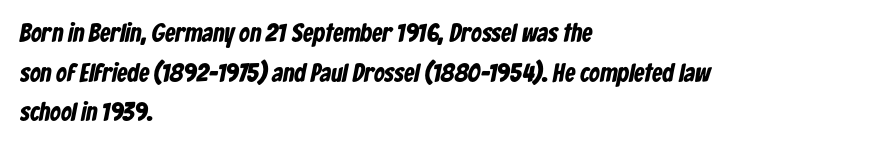
{"bold": "yes", "underline": "no", "align": "left", "line_spacing": "normal", "line_spacing_ratio": 1.52, "letter_spacing": "normal", "letter_spacing_em": 0.0, "glyph_px": 26}
